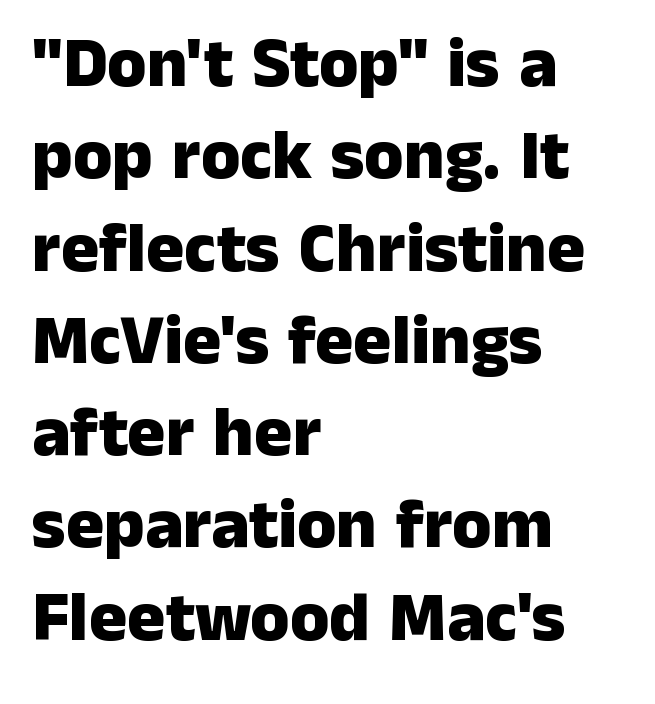
{"serif": "no", "italic": "no", "bold": "yes", "weight": "heavy", "width": "normal", "stroke_contrast": "low", "x_height": "medium", "monospaced": "no", "underline": "no", "align": "left", "line_spacing": "normal", "line_spacing_ratio": 1.3, "letter_spacing": "normal", "letter_spacing_em": 0.0, "glyph_px": 71}
